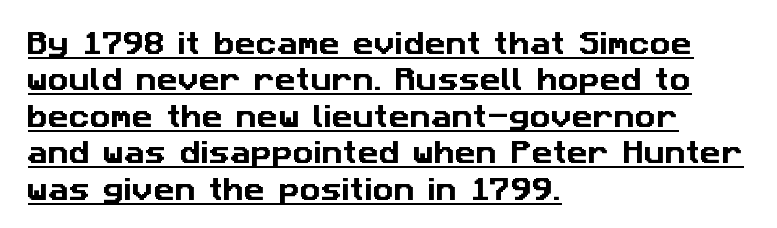
Q: Is the text underlined? A: Yes.
Q: How is the paragraph aligned? A: Left-aligned.
Q: Is the spacing between letters normal or unusually wide? A: Normal.
Q: Is the spacing between lines tight, normal or loose? A: Normal.
